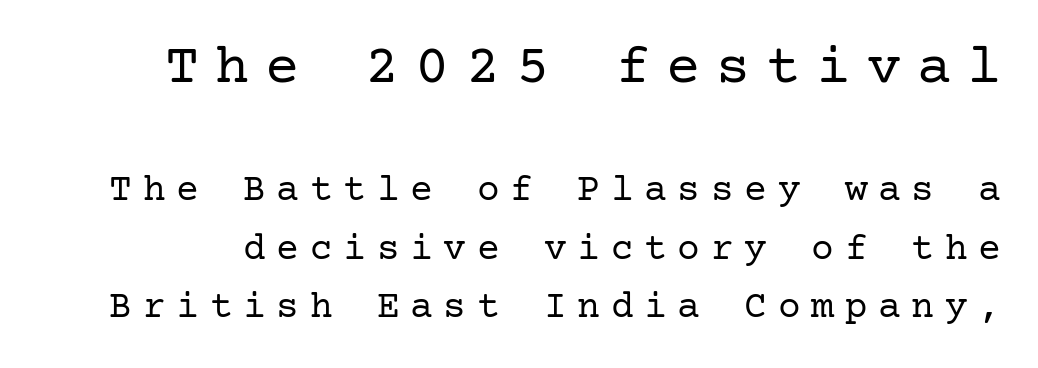
Large over small — that's the arrangement of the two blocks here. The weight tops out at a normal text grade. The vertical gap from one line to the next is medium. Descender tails drop into unmarked territory. The font's upright variant was chosen for this text. This sample uses expanded letter spacing, leaving extra air between glyphs.
